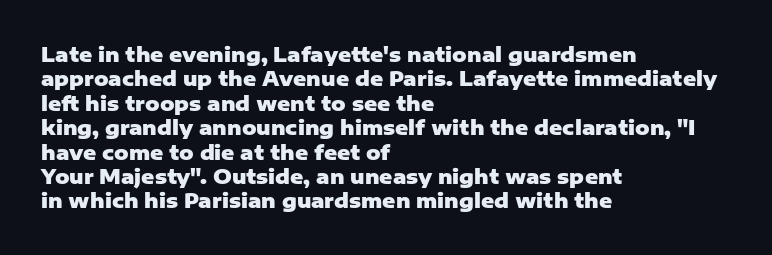
{"italic": "no", "bold": "yes", "underline": "no", "align": "left", "line_spacing_ratio": 1.22, "letter_spacing": "normal", "letter_spacing_em": 0.0, "glyph_px": 20}
